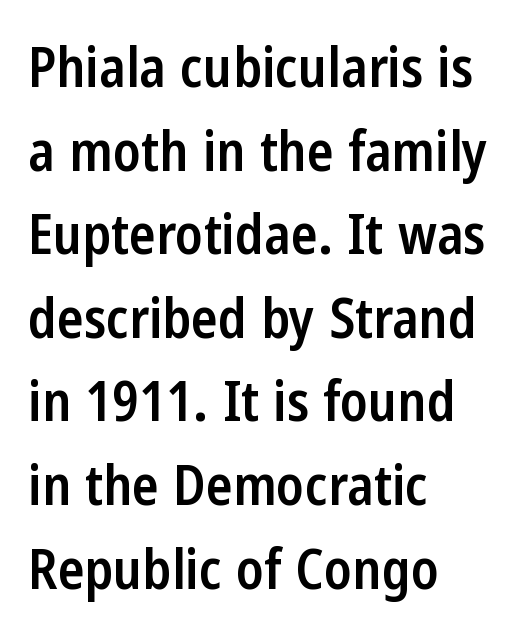
Q: Is the text bold? A: Semi-bold.
Q: Is the text italic (slanted)? A: No, it is upright.
Q: Is the typeface a serif or a sans-serif typeface? A: Sans-serif.
Q: Is the text underlined? A: No.
Q: How is the paragraph aligned? A: Left-aligned.
Q: Is the spacing between letters normal or unusually wide? A: Normal.
Q: Is the spacing between lines tight, normal or loose? A: Normal.
Q: Width (condensed, normal, or wide)? A: Condensed.
Q: Stroke contrast? A: Low.
Q: x-height? A: Medium.
Q: Monospaced? A: No.
